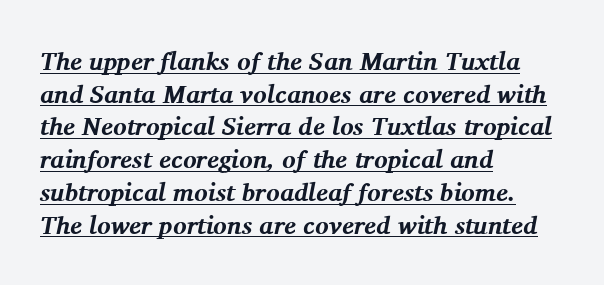
{"italic": "yes", "lean": "right", "slant_degrees": 11, "bold": "yes", "underline": "yes", "align": "left", "line_spacing": "normal", "line_spacing_ratio": 1.31, "letter_spacing": "normal", "letter_spacing_em": 0.0, "glyph_px": 25}
